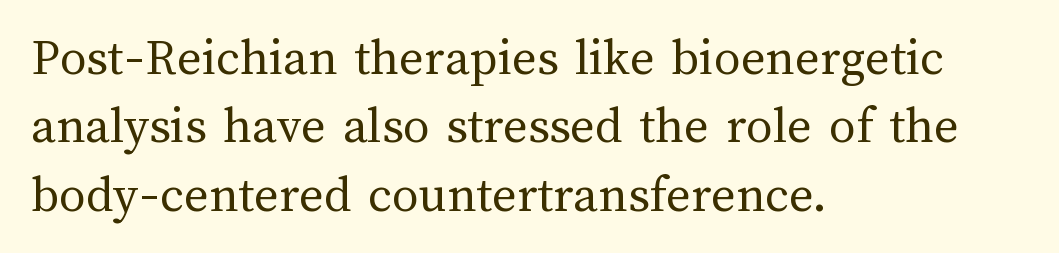
The image shows 53 px regular-weight type, upright; set left-aligned, normal line spacing (1.29x), normal letter spacing, not underlined; medium stroke contrast and a medium x-height.
